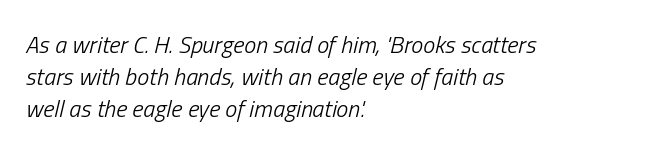
Quick note: interline space is typical. Rule under the text: the space is simply empty. These glyphs show unthickened strokes, regular width or finer. The paragraph has a hard left edge and a soft right edge.
